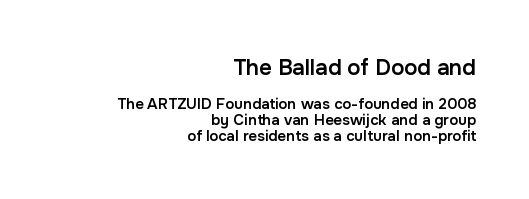
The image shows 22 px text type, upright; set right-aligned, tight line spacing (1.06x), normal letter spacing, not underlined; the first (top) block is 1.47x larger.
